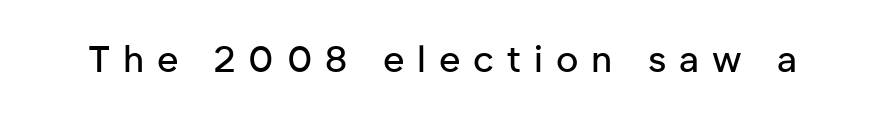
Q: Is the text italic (slanted)? A: No, it is upright.
Q: Is the typeface a serif or a sans-serif typeface? A: Sans-serif.
Q: Is the text underlined? A: No.
Q: Is the spacing between letters normal or unusually wide? A: Unusually wide.
Q: Width (condensed, normal, or wide)? A: Normal.
Q: Stroke contrast? A: Low.
Q: x-height? A: Medium.
Q: Monospaced? A: No.
